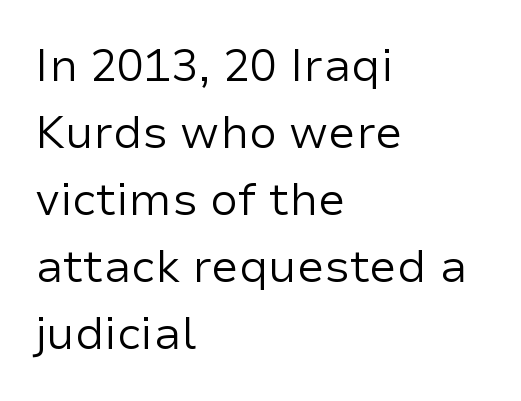
{"serif": "no", "italic": "no", "bold": "no", "weight": "regular", "width": "normal", "stroke_contrast": "low", "x_height": "medium", "monospaced": "no", "underline": "no", "align": "left", "line_spacing": "normal", "line_spacing_ratio": 1.49, "letter_spacing": "normal", "letter_spacing_em": 0.0, "glyph_px": 45}
